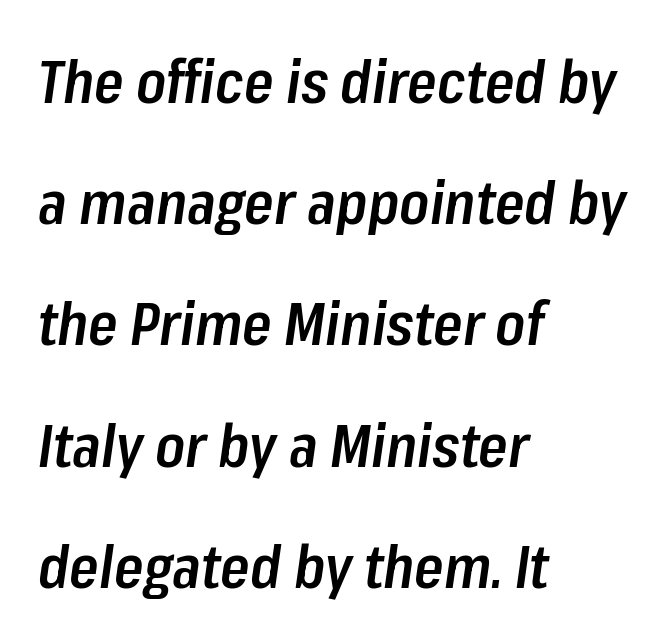
{"italic": "yes", "lean": "right", "slant_degrees": 8, "bold": "semi", "weight": "semibold", "width": "condensed", "stroke_contrast": "low", "x_height": "medium", "monospaced": "no", "underline": "no", "align": "left", "line_spacing": "loose", "line_spacing_ratio": 2.02, "letter_spacing": "normal", "letter_spacing_em": 0.0, "glyph_px": 60}
